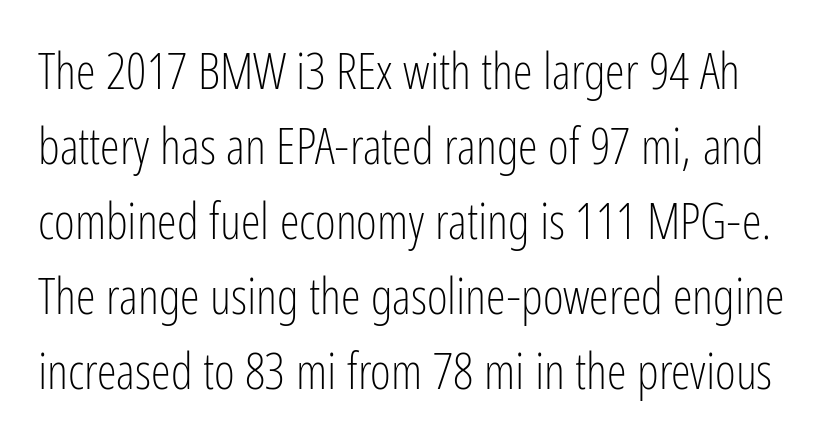
The image shows 50 px light, condensed sans-serif type, upright; set normal line spacing (1.5x), normal letter spacing, not underlined; low stroke contrast and a medium x-height.
